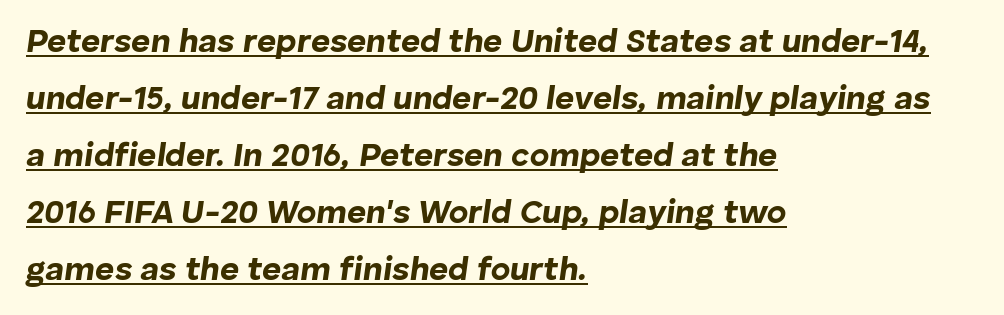
Does the copy run flush right? No — it runs flush left. These lines were composed using italics. Letter spacing: default. Compared with an ordinary text face, these strokes are far heavier — a full bold. Here the designer chose a conventional face with non-uniform glyph widths. A continuous stroke trails under the words, as in a hyperlink.
